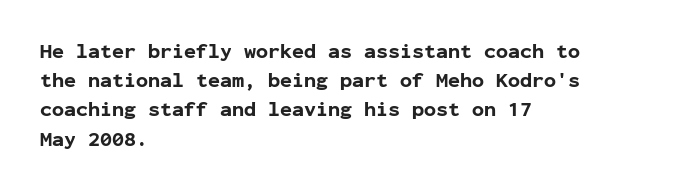
The image shows 20 px bold type, upright; set left-aligned, normal line spacing (1.46x), normal letter spacing, not underlined.
